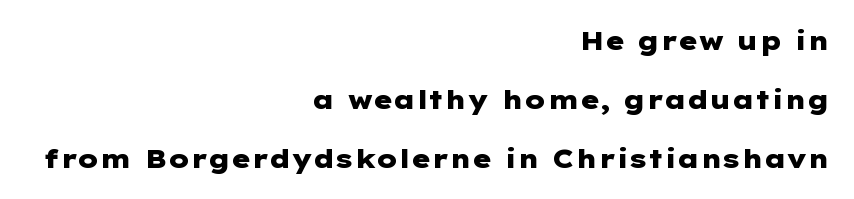
{"italic": "no", "bold": "yes", "underline": "no", "align": "right", "line_spacing": "loose", "line_spacing_ratio": 2.26, "letter_spacing": "normal", "letter_spacing_em": 0.0, "glyph_px": 26}
